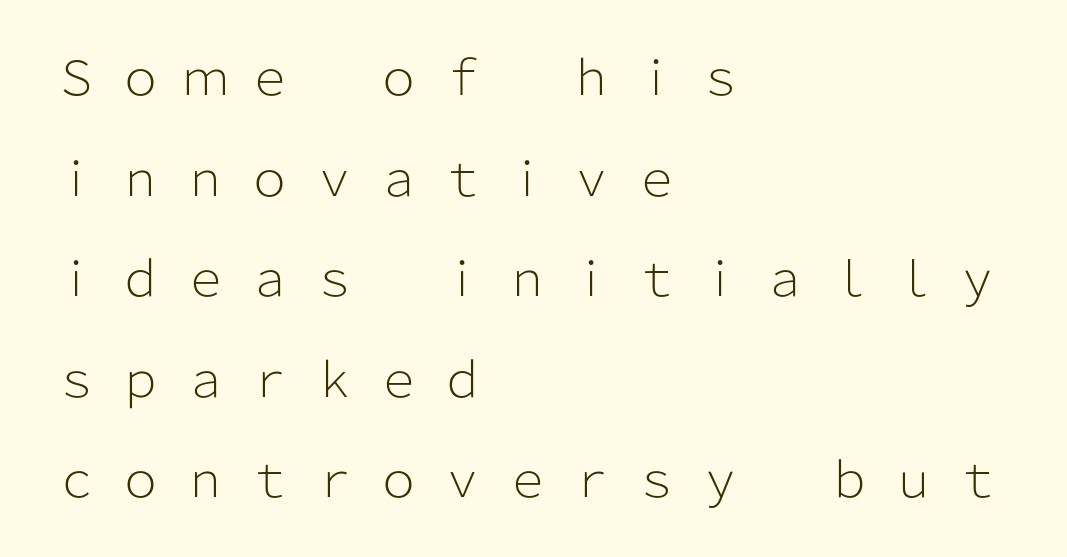
The image shows 47 px light sans-serif type, upright; set left-aligned, loose line spacing (2.14x), unusually wide letter spacing (+0.37 em), not underlined; low stroke contrast and a medium x-height.
